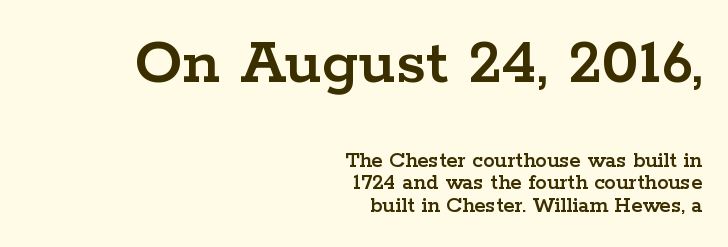
{"serif": "yes", "italic": "no", "width": "wide", "stroke_contrast": "low", "x_height": "medium", "monospaced": "no", "underline": "no", "align": "right", "line_spacing": "tight", "line_spacing_ratio": 0.99, "letter_spacing": "normal", "letter_spacing_em": 0.0, "larger_block": "first", "size_ratio": 2.96, "glyph_px": 68}
